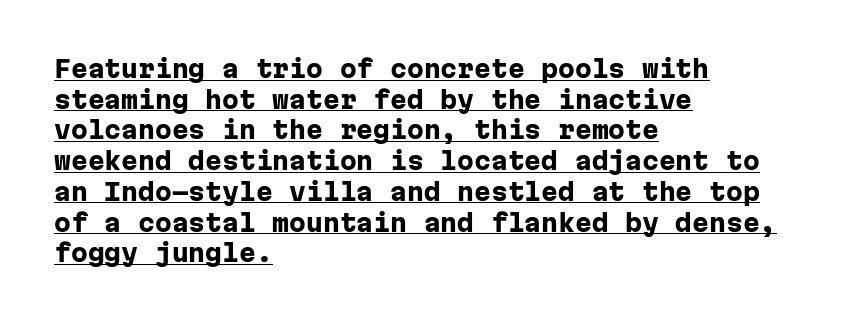
If you measured baseline to baseline, you'd find a middling distance. Each glyph is drawn with heavy, bold strokes. Underline: present. Each line starts at the same left margin while the right side varies. Tracking value appears to be zero — textbook default spacing.
